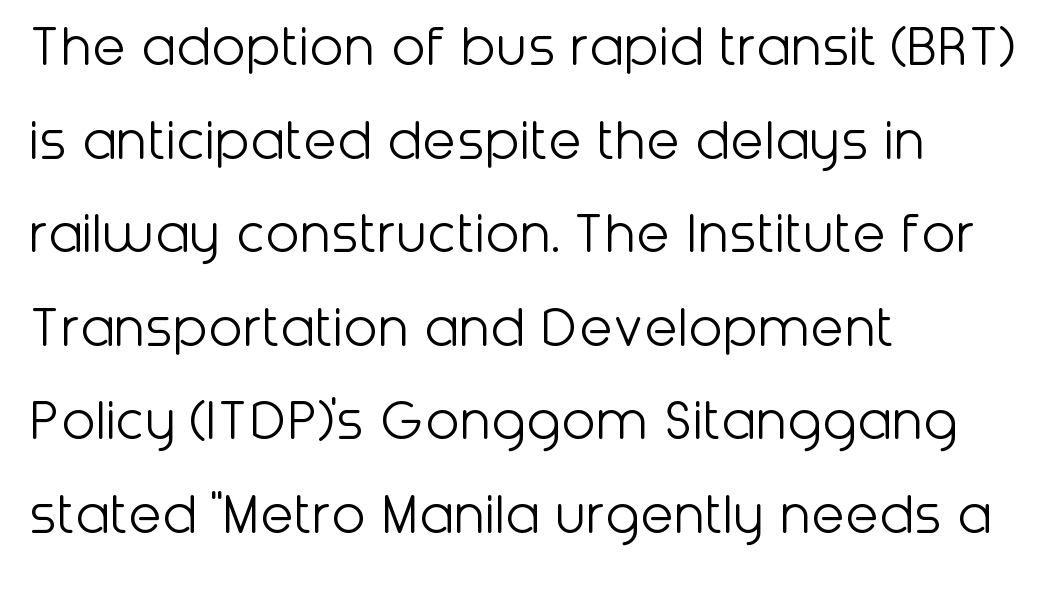
The image shows 62 px light sans-serif type, upright; set left-aligned, normal line spacing (1.51x), normal letter spacing, not underlined; low stroke contrast and a medium x-height.
